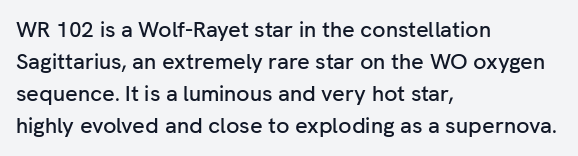
These lines were composed using upright roman letters. If you drew a ruler down the left edge, every line would touch it. In terms of leading, this rendering sits right in the middle. These lines keep a tight, regular rhythm from letter to letter. The glyphs are unaccompanied by any horizontal stroke below them.
